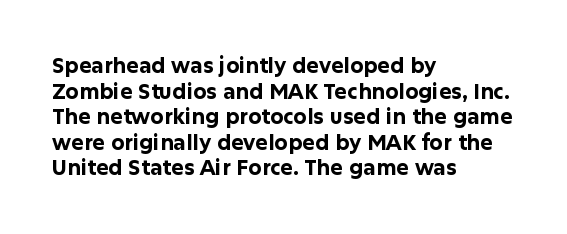
The image shows 21 px bold type, upright; set left-aligned, line spacing 1.22x, normal letter spacing, not underlined.
